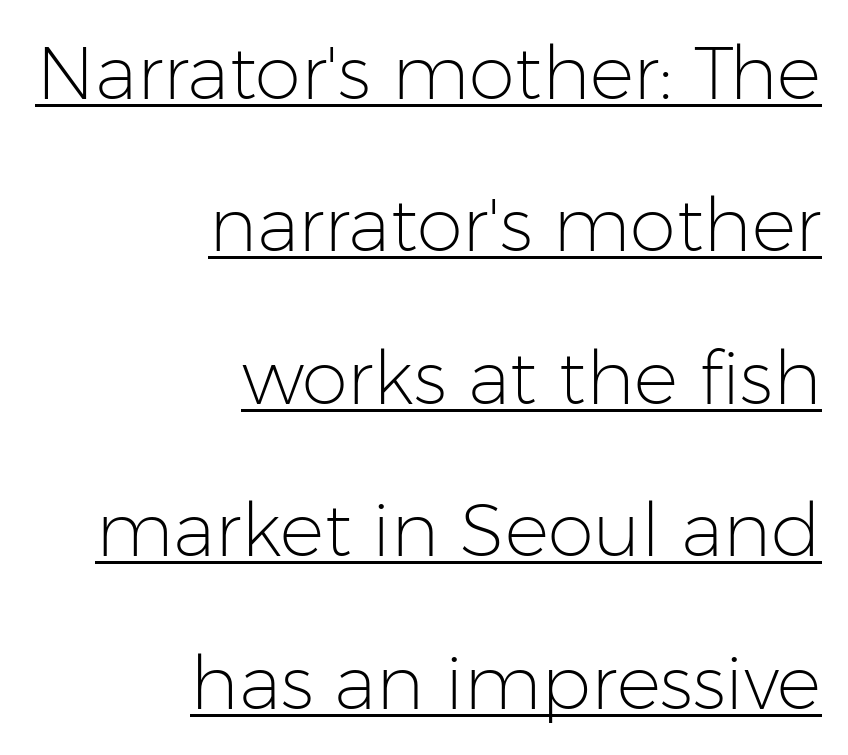
{"serif": "no", "italic": "no", "bold": "no", "weight": "light", "width": "normal", "stroke_contrast": "low", "x_height": "medium", "monospaced": "no", "underline": "yes", "align": "right", "line_spacing": "loose", "line_spacing_ratio": 2.06, "letter_spacing": "normal", "letter_spacing_em": 0.0, "glyph_px": 74}
